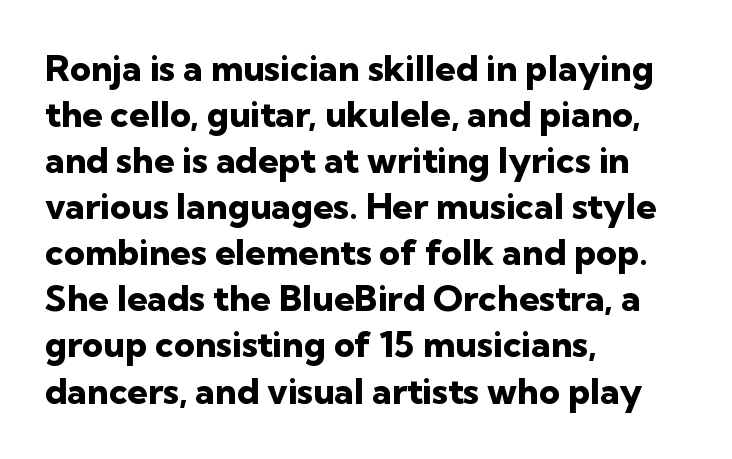
Letters rest on an invisible, unmarked baseline. Each letter keeps its own natural width here, so spacing adapts to shape. Check where the strokes stop: nothing finishes them off — pure sans. The passage shown stacks its lines at a standard gap. Leftover space on each line is placed entirely after the last word. Unlike italic type, these characters show no tilt at all.
